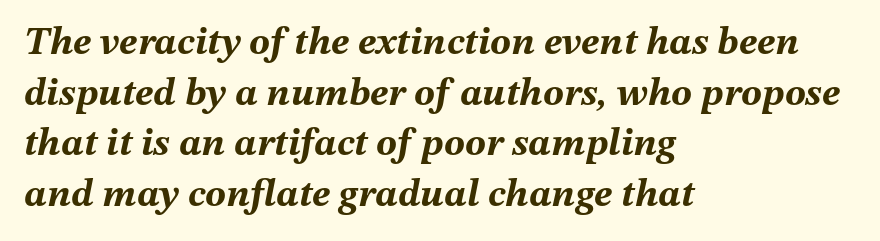
Descenders hang freely into open space. Rows of type keep a routine distance in the vertical direction. The axis of the letterforms is tilted away from vertical. Letter spacing: default. Short and long lines alike share a common starting point at left.
